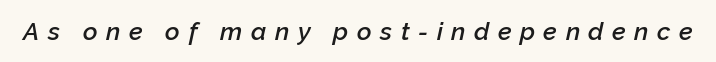
The image shows 25 px text type, italic (leaning right); set unusually wide letter spacing (+0.34 em), not underlined.
